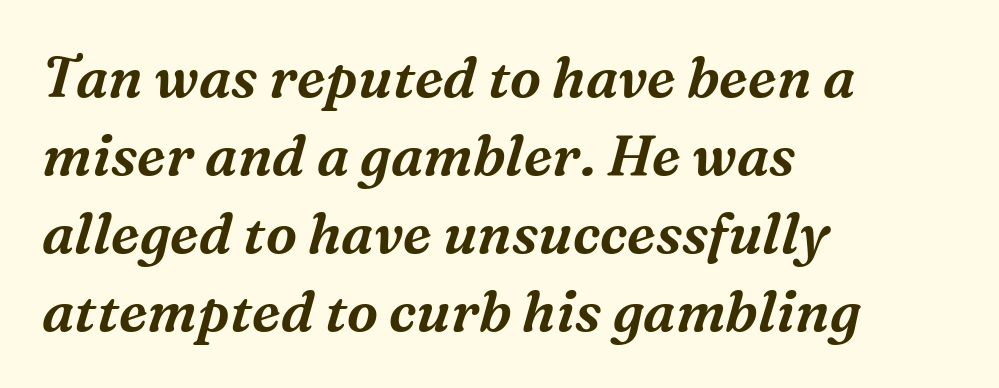
Q: Is the text italic (slanted)? A: Yes, it leans right by about 16 degrees.
Q: Is the typeface a serif or a sans-serif typeface? A: Serif.
Q: Is the text underlined? A: No.
Q: How is the paragraph aligned? A: Left-aligned.
Q: Is the spacing between letters normal or unusually wide? A: Normal.
Q: Is the spacing between lines tight, normal or loose? A: Normal.
Q: Width (condensed, normal, or wide)? A: Normal.
Q: Stroke contrast? A: Medium.
Q: x-height? A: Medium.
Q: Monospaced? A: No.
